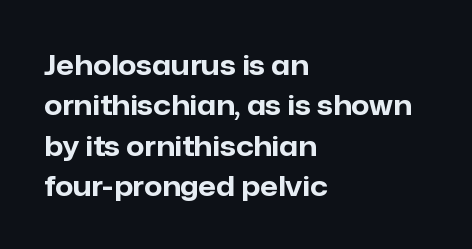
{"serif": "no", "italic": "no", "bold": "yes", "weight": "bold", "width": "normal", "stroke_contrast": "low", "x_height": "medium", "monospaced": "no", "underline": "no", "align": "left", "line_spacing": "normal", "line_spacing_ratio": 1.44, "letter_spacing": "normal", "letter_spacing_em": 0.0, "glyph_px": 28}
